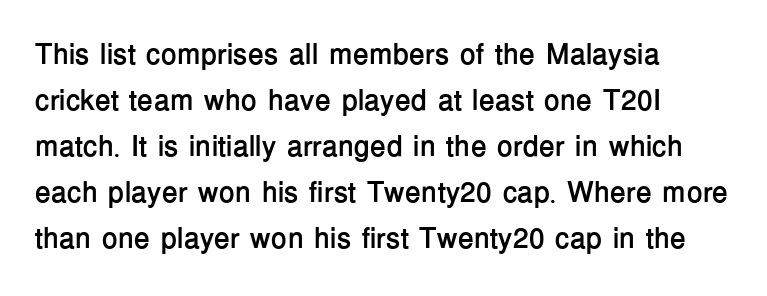
The image shows 29 px semibold sans-serif type, upright; set left-aligned, normal line spacing (1.59x), normal letter spacing, not underlined; low stroke contrast and a medium x-height.
